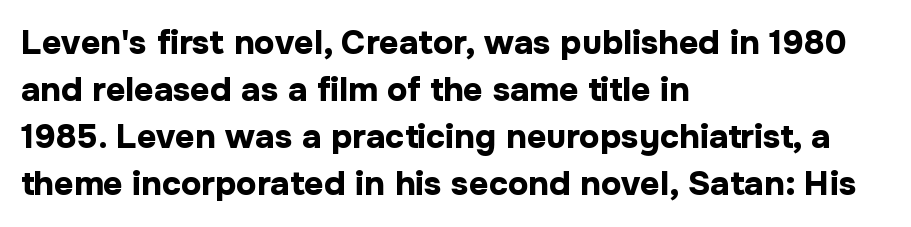
{"serif": "no", "italic": "no", "bold": "yes", "weight": "bold", "width": "normal", "stroke_contrast": "low", "x_height": "medium", "monospaced": "no", "underline": "no", "align": "left", "line_spacing": "normal", "line_spacing_ratio": 1.38, "letter_spacing": "normal", "letter_spacing_em": 0.0, "glyph_px": 34}
